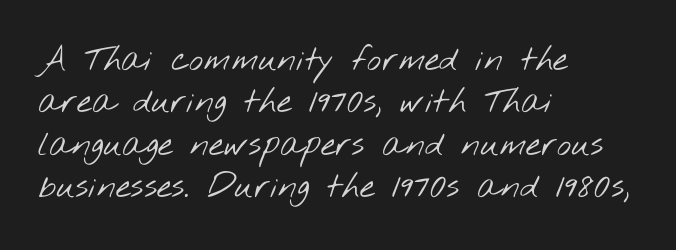
The image shows 34 px light, wide sans-serif type; set left-aligned, normal line spacing (1.25x), normal letter spacing, not underlined; low stroke contrast and a small x-height.
